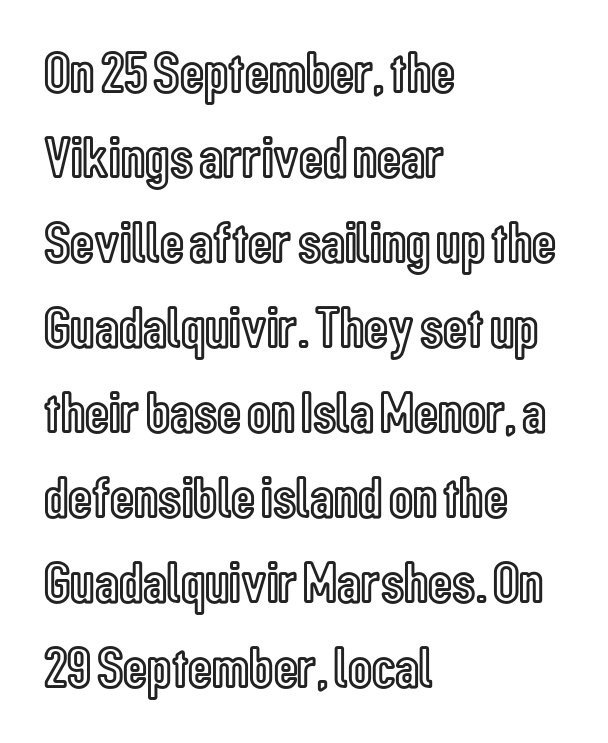
The image shows 59 px condensed type, upright; set left-aligned, normal line spacing (1.44x), normal letter spacing, not underlined; a medium x-height.
